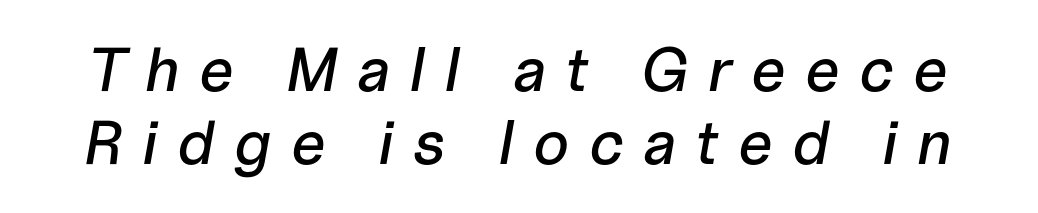
Underline: absent. An italicized treatment has been applied to the whole sample. Words appear elongated and porous because spacing is wide. Each letter keeps its own natural width here, so spacing adapts to shape.
